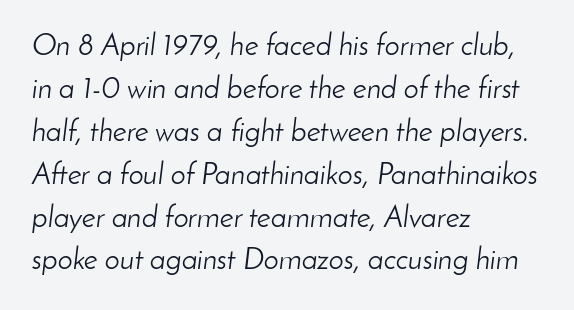
Q: Is the text bold? A: No.
Q: Is the text italic (slanted)? A: Yes, it leans right by about 8 degrees.
Q: Is the text underlined? A: No.
Q: How is the paragraph aligned? A: Left-aligned.
Q: Is the spacing between letters normal or unusually wide? A: Normal.
Q: Is the spacing between lines tight, normal or loose? A: Normal.
Q: Width (condensed, normal, or wide)? A: Normal.
Q: Stroke contrast? A: Low.
Q: x-height? A: Small.
Q: Monospaced? A: No.
